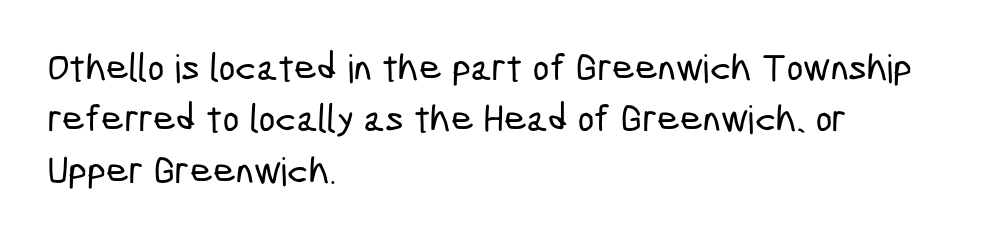
The image shows 39 px condensed sans-serif type; set left-aligned, normal line spacing (1.32x), normal letter spacing, not underlined; low stroke contrast and a medium x-height.
